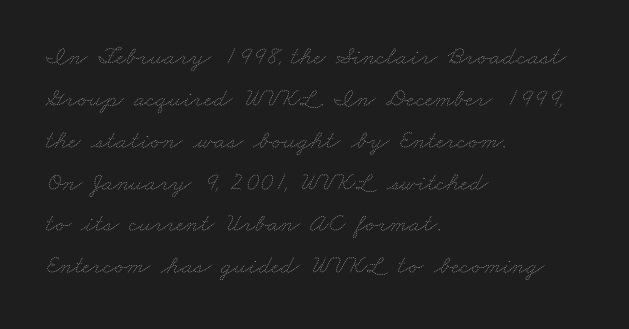
{"bold": "no", "underline": "no", "align": "left", "line_spacing": "normal", "line_spacing_ratio": 1.61, "letter_spacing": "normal", "letter_spacing_em": 0.0, "glyph_px": 26}
